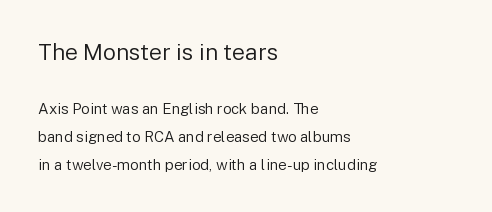
Q: Is the text bold? A: No.
Q: Is the text italic (slanted)? A: No, it is upright.
Q: Is the text underlined? A: No.
Q: How is the paragraph aligned? A: Left-aligned.
Q: Is the spacing between letters normal or unusually wide? A: Normal.
Q: Which block of text is set in a larger size, the first (top) or the second (bottom)? A: The first (top) one.
